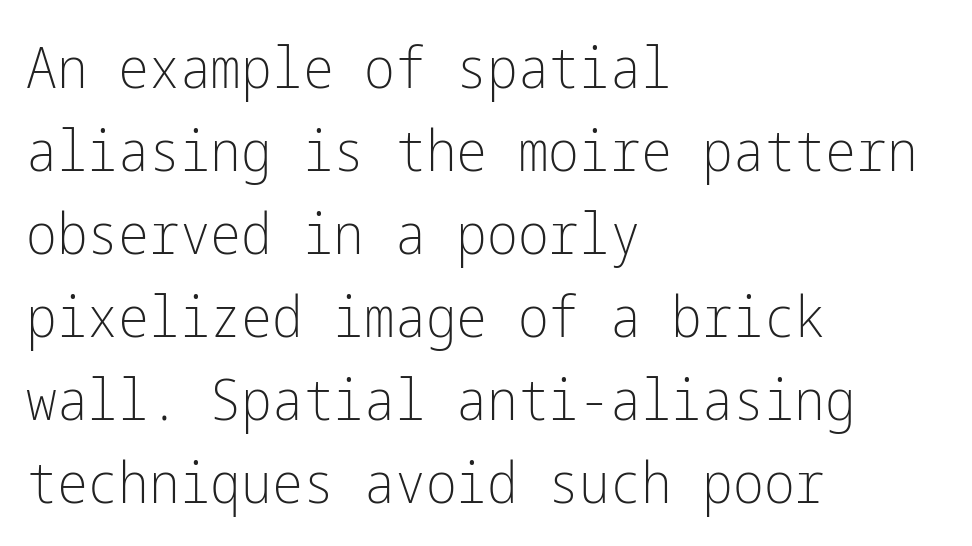
The image shows 58 px light, condensed sans-serif type, upright; set left-aligned, normal line spacing (1.43x), normal letter spacing, not underlined; low stroke contrast and a medium x-height.
